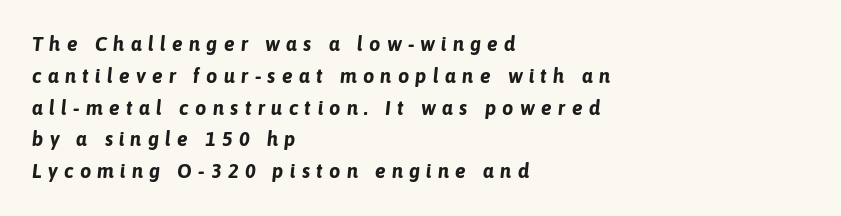
The lines in this sample share a left origin and differ only in where they stop. Italic? Definitely — the glyphs are oblique. The lines sit at an ordinary, default distance from one another. Caption: expanded tracking, letters set apart.
